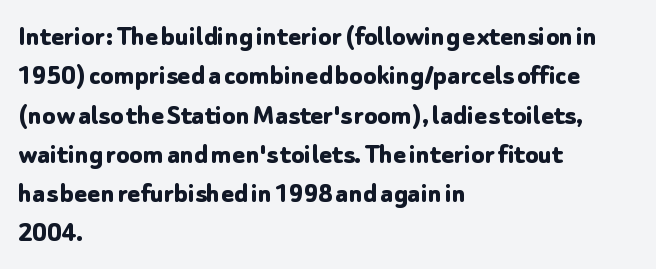
The image shows 30 px bold sans-serif type, upright; set left-aligned, normal line spacing (1.31x), normal letter spacing, not underlined; low stroke contrast and a medium x-height.
